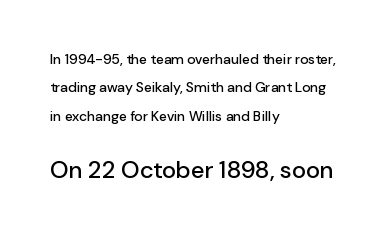
Q: Is the text italic (slanted)? A: No, it is upright.
Q: Is the text underlined? A: No.
Q: How is the paragraph aligned? A: Left-aligned.
Q: Is the spacing between letters normal or unusually wide? A: Normal.
Q: Is the spacing between lines tight, normal or loose? A: Loose.
Q: Which block of text is set in a larger size, the first (top) or the second (bottom)? A: The second (bottom) one.
